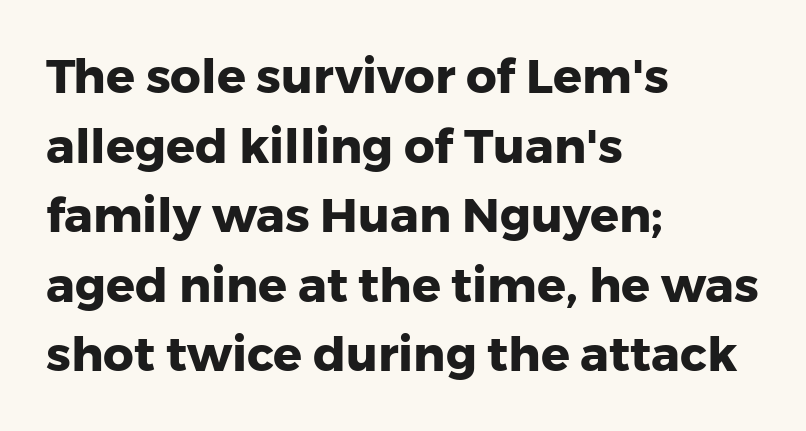
Q: Is the text bold? A: Yes.
Q: Is the text italic (slanted)? A: No, it is upright.
Q: Is the typeface a serif or a sans-serif typeface? A: Sans-serif.
Q: Is the text underlined? A: No.
Q: How is the paragraph aligned? A: Left-aligned.
Q: Is the spacing between letters normal or unusually wide? A: Normal.
Q: Is the spacing between lines tight, normal or loose? A: Normal.
Q: Width (condensed, normal, or wide)? A: Normal.
Q: Stroke contrast? A: Low.
Q: x-height? A: Medium.
Q: Monospaced? A: No.
